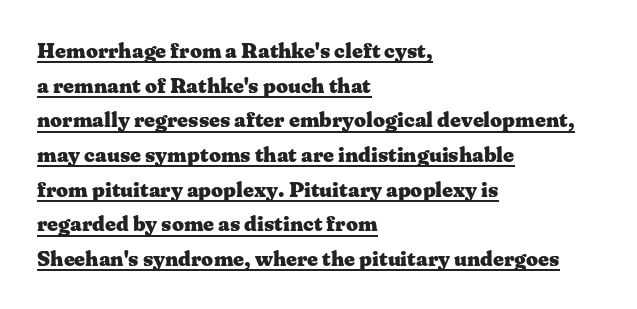
Posture: upright roman. The leading is moderate, giving the passage an even texture. A continuous stroke trails under the words, as in a hyperlink. One-word summary of the alignment: left. How heavy is the stroke? Heavy — this is a bold.
